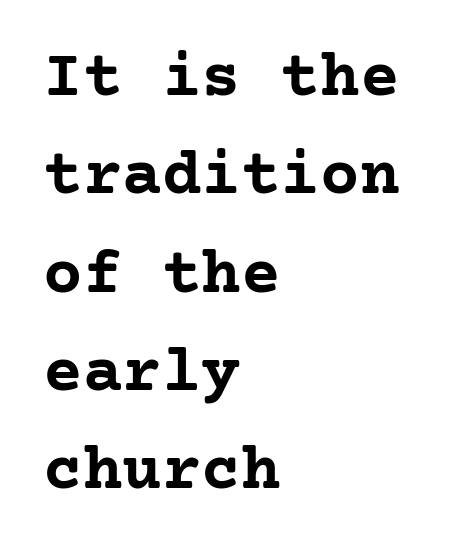
Q: Is the text bold? A: Yes.
Q: Is the text italic (slanted)? A: No, it is upright.
Q: Is the typeface a serif or a sans-serif typeface? A: Serif.
Q: Is the text underlined? A: No.
Q: How is the paragraph aligned? A: Left-aligned.
Q: Is the spacing between letters normal or unusually wide? A: Normal.
Q: Is the spacing between lines tight, normal or loose? A: Normal.
Q: Width (condensed, normal, or wide)? A: Normal.
Q: Stroke contrast? A: Low.
Q: x-height? A: Medium.
